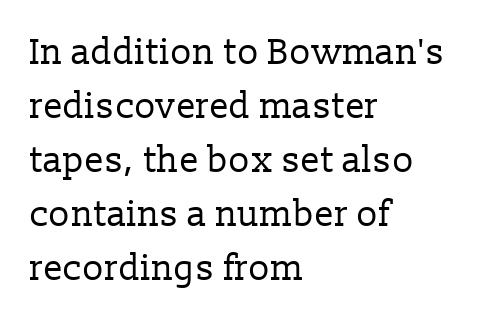
The image shows 36 px regular-weight serif type, upright; set left-aligned, normal line spacing (1.5x), normal letter spacing, not underlined; low stroke contrast and a medium x-height.
